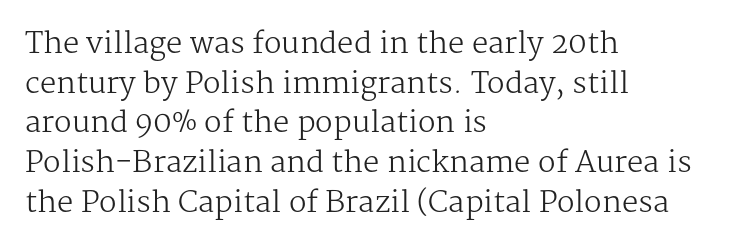
The image shows 29 px regular-weight serif type, upright; set left-aligned, normal line spacing (1.37x), normal letter spacing, not underlined; medium stroke contrast and a medium x-height.
